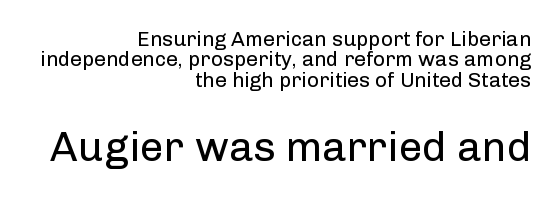
Whoever set this chose condensed vertical rhythm over breathing room. Reading down the block, your eye finds every line finishing at a fixed right position. The strokes are not fattened; the text isn't bold. Reading top to bottom, the characters get bigger at the block break. Letter spacing: default.
